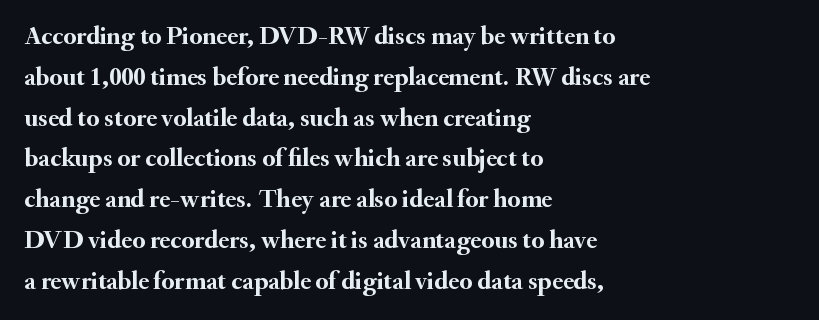
{"italic": "no", "bold": "yes", "underline": "no", "align": "left", "line_spacing": "normal", "line_spacing_ratio": 1.57, "letter_spacing": "normal", "letter_spacing_em": 0.0, "glyph_px": 26}
